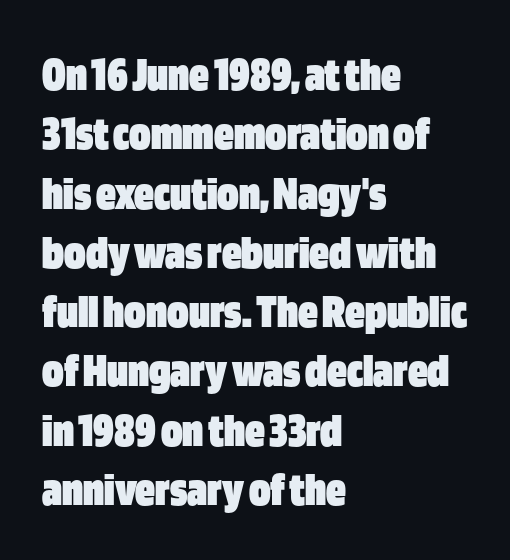
Q: Is the text bold? A: Yes.
Q: Is the text italic (slanted)? A: No, it is upright.
Q: Is the typeface a serif or a sans-serif typeface? A: Sans-serif.
Q: Is the text underlined? A: No.
Q: How is the paragraph aligned? A: Left-aligned.
Q: Is the spacing between letters normal or unusually wide? A: Normal.
Q: Width (condensed, normal, or wide)? A: Condensed.
Q: Stroke contrast? A: Low.
Q: x-height? A: Large.
Q: Monospaced? A: No.
